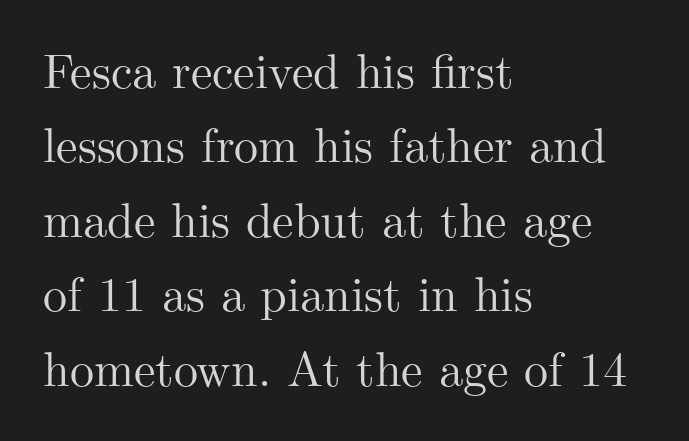
Q: Is the text italic (slanted)? A: No, it is upright.
Q: Is the typeface a serif or a sans-serif typeface? A: Serif.
Q: Is the text underlined? A: No.
Q: How is the paragraph aligned? A: Left-aligned.
Q: Is the spacing between letters normal or unusually wide? A: Normal.
Q: Is the spacing between lines tight, normal or loose? A: Normal.
Q: Width (condensed, normal, or wide)? A: Normal.
Q: Stroke contrast? A: Medium.
Q: x-height? A: Small.
Q: Monospaced? A: No.
